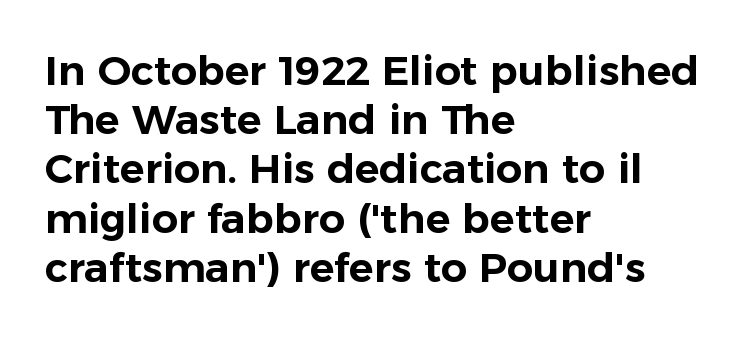
{"serif": "no", "italic": "no", "width": "normal", "stroke_contrast": "low", "x_height": "medium", "monospaced": "no", "underline": "no", "align": "left", "line_spacing_ratio": 1.2, "letter_spacing": "normal", "letter_spacing_em": 0.0, "glyph_px": 41}
